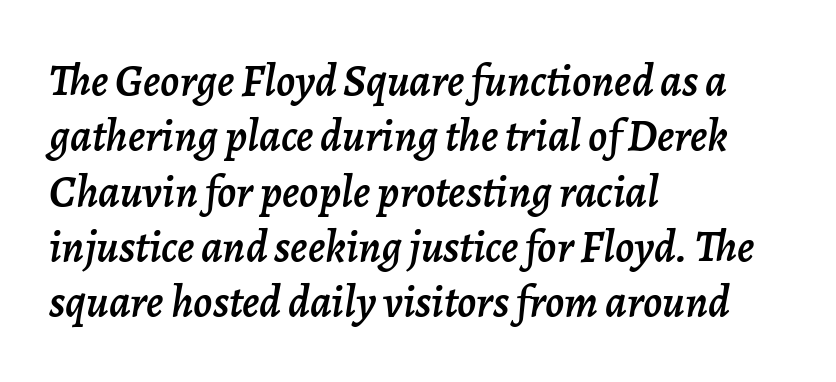
Q: Is the text italic (slanted)? A: Yes, it leans right by about 7 degrees.
Q: Is the text underlined? A: No.
Q: How is the paragraph aligned? A: Left-aligned.
Q: Is the spacing between letters normal or unusually wide? A: Normal.
Q: Width (condensed, normal, or wide)? A: Normal.
Q: Stroke contrast? A: Low.
Q: x-height? A: Medium.
Q: Monospaced? A: No.
